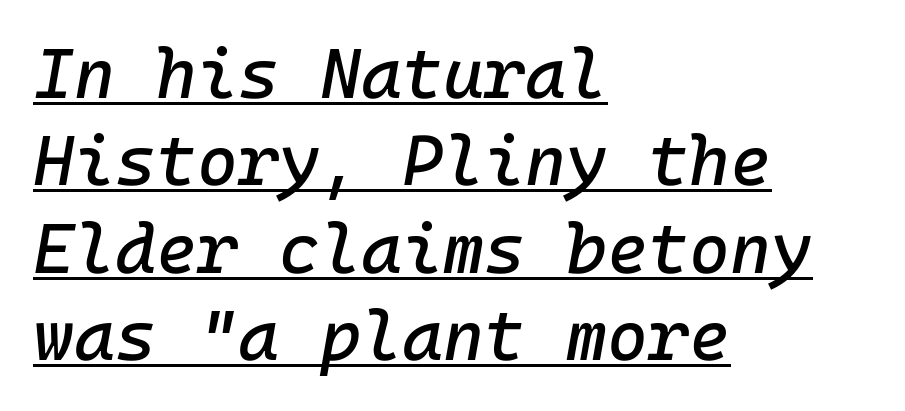
Does the lettering tilt? It does — this is italic. Every word sits above its own underline. The face used here is rendered with its standard letterfit. Alignment: flush left.
